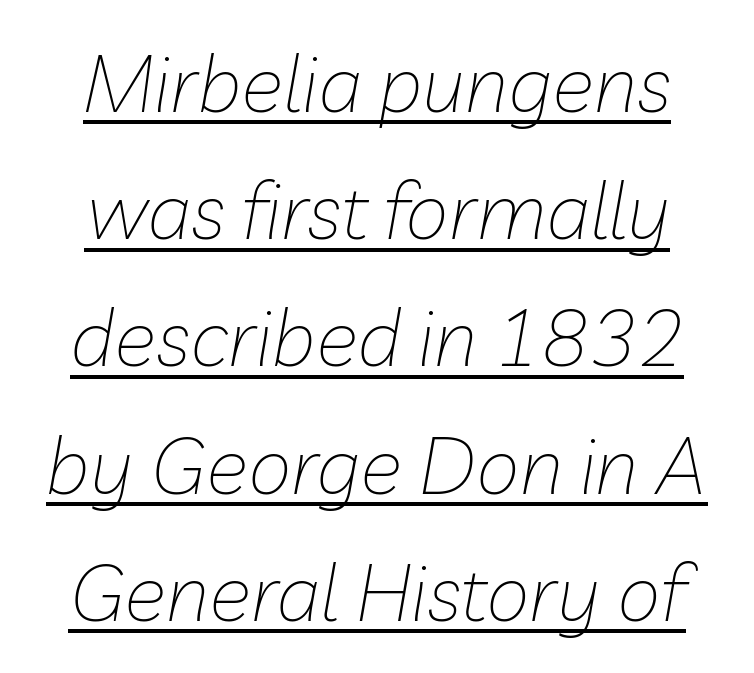
Think of a printed novel: that variable character pitch is what you see here. Leading: standard. The lettering tilts uniformly, giving the passage an italic look. Honestly, the letter spacing is just normal — you wouldn't notice it. Heaviness? Minimal to ordinary, like unemphasized prose. Decoration check: the copy is underlined.
